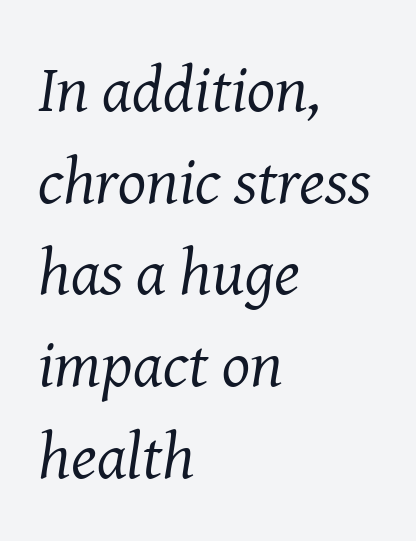
The image shows 66 px regular-weight serif type, italic (leaning right); set left-aligned, normal line spacing (1.39x), normal letter spacing, not underlined; medium stroke contrast and a medium x-height.
